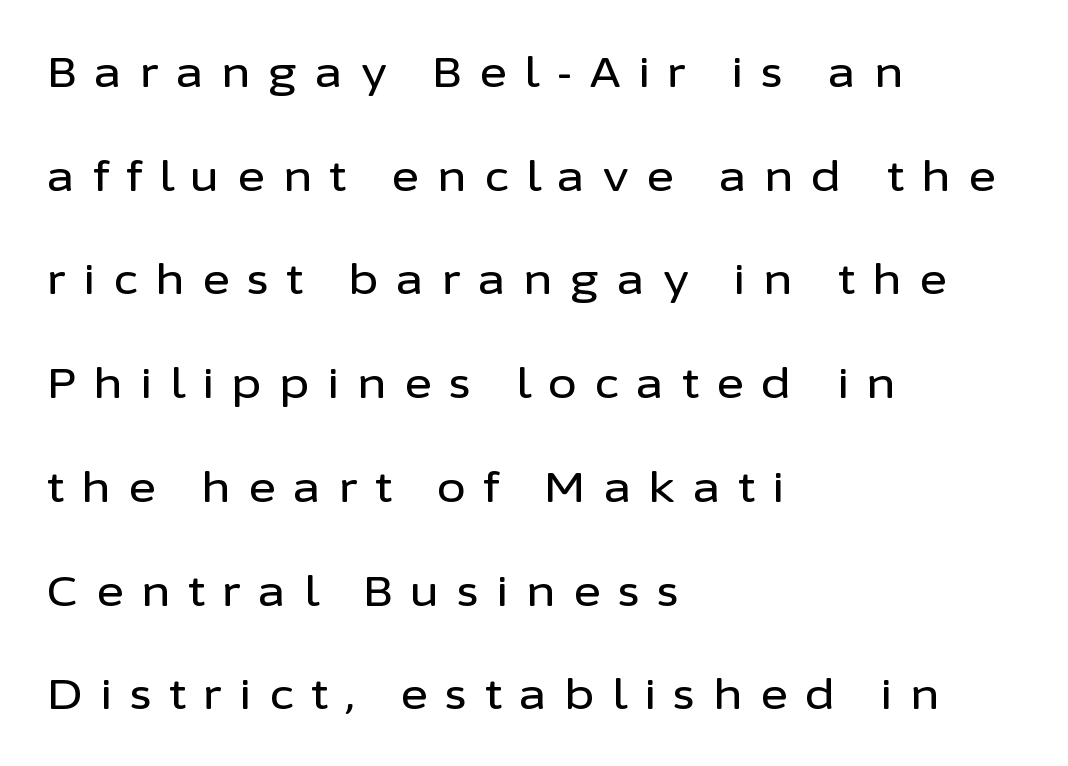
Font category for this specimen: sans-serif. The face used here is proportionally spaced, like ordinary book or web type. Notice how the stems are strictly vertical — no italics here. Honestly, the rows look like they've been pulled way apart. Teacher's note: observe the even left margin — that is flush-left alignment. The area under the type is left untouched.
